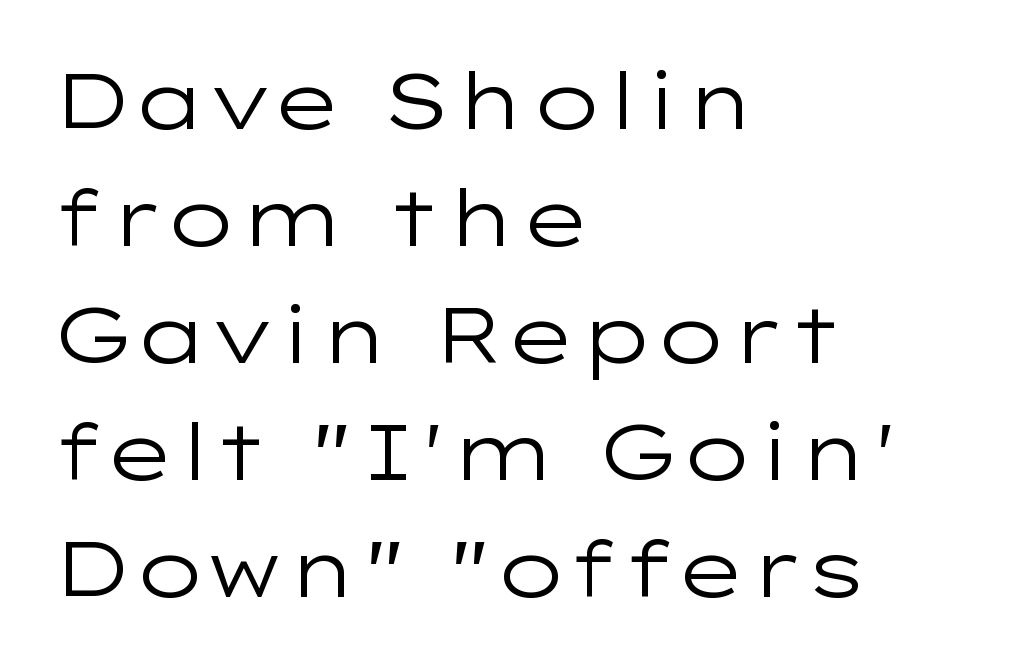
The image shows 78 px regular-weight, wide sans-serif type, upright; set left-aligned, normal line spacing (1.5x), normal letter spacing, not underlined; low stroke contrast and a medium x-height.
